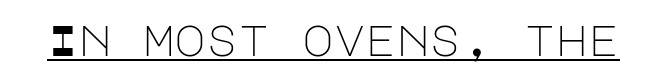
Q: Is the text bold? A: No.
Q: Is the text italic (slanted)? A: No, it is upright.
Q: Is the typeface a serif or a sans-serif typeface? A: Sans-serif.
Q: Is the text underlined? A: Yes.
Q: Is the spacing between letters normal or unusually wide? A: Normal.
Q: Width (condensed, normal, or wide)? A: Normal.
Q: Stroke contrast? A: Low.
Q: x-height? A: Large.
